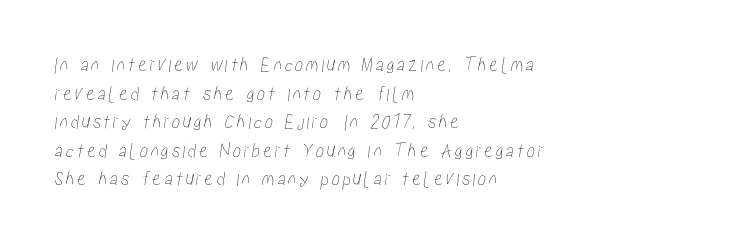
Line spacing here is normal. Underline: absent. All the whitespace from short lines collects on the right.
